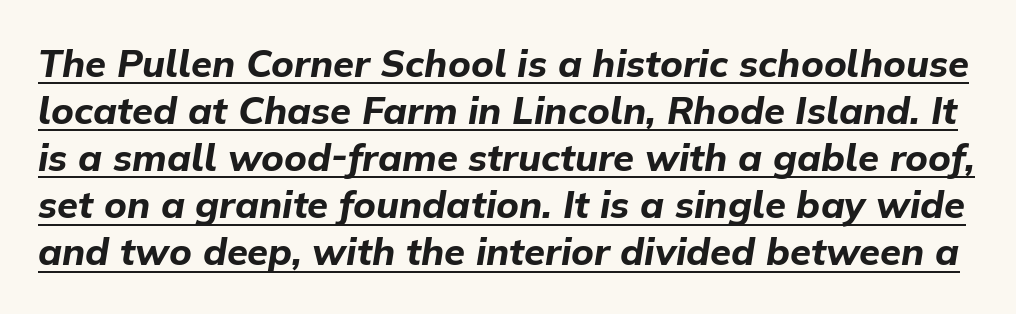
The type is set solid horizontally, with unmodified tracking. The letters advance in unequal steps, a hallmark of proportional type. Looks like someone drew a line under every word here. Compared with ordinary roman type, these characters are visibly tilted.
